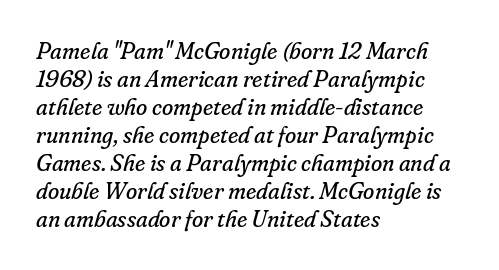
The image shows 23 px text type, italic (leaning right); set left-aligned, line spacing 1.22x, normal letter spacing, not underlined.
